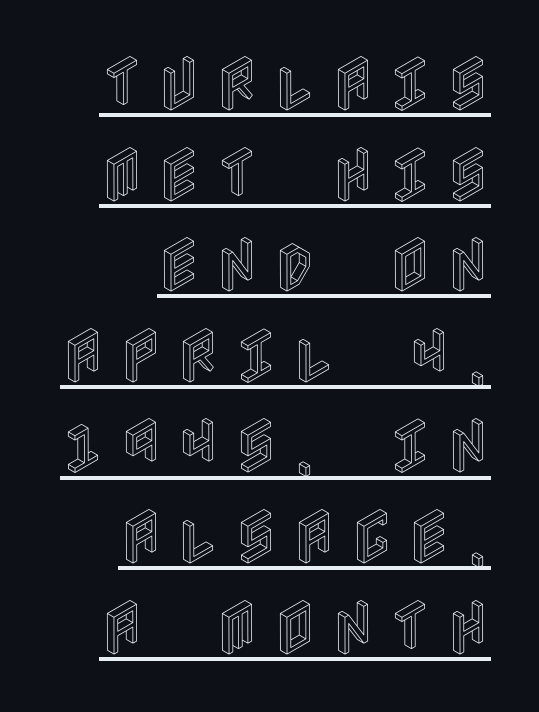
Compared with a flush-left layout, this one pins lines to the opposite, right side. Tracking here is generous; glyphs stand well apart from one another. In designer terms, the underline attribute is active on this setting. Reading down the column, the eye jumps a familiar distance to each next line.
